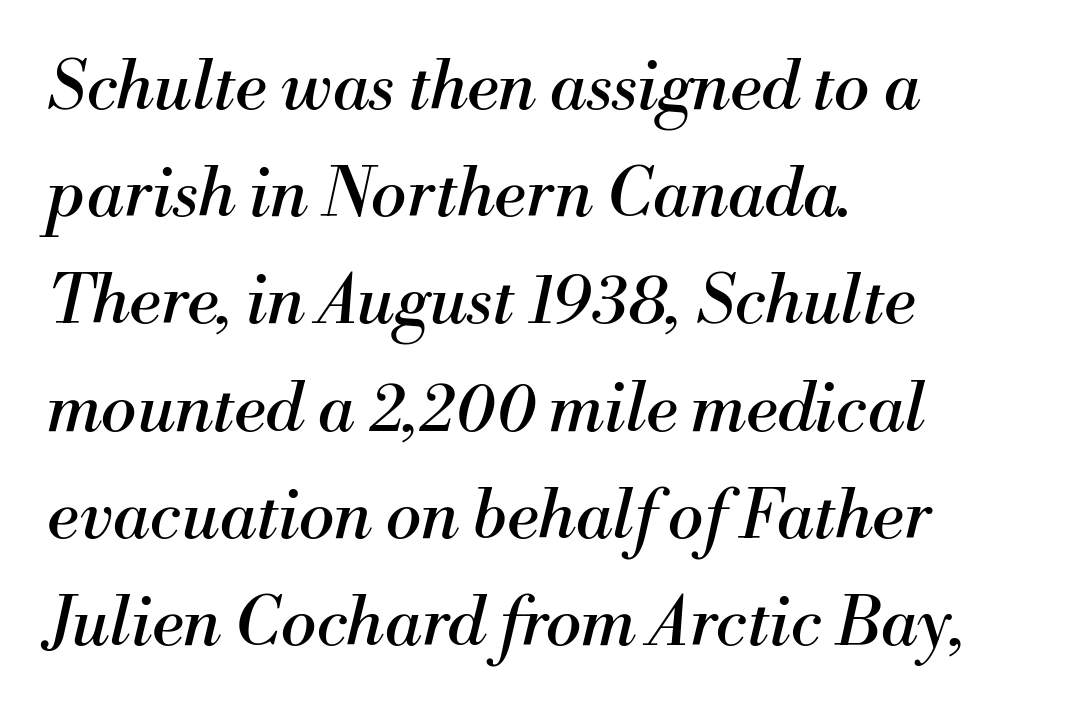
The image shows 67 px regular-weight serif type, italic (leaning right); set left-aligned, normal line spacing (1.6x), normal letter spacing, not underlined; medium stroke contrast and a small x-height.
